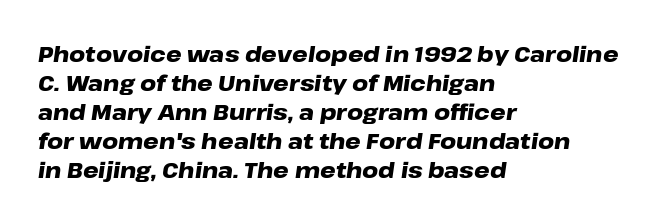
Honestly, there is no underline to notice here at all. The specimen reads as italic at a glance. The sample has been set heavy, in full bold. The letterforms sit shoulder to shoulder at normal distance. Horizontal bands of white between lines are of average thickness. Casual observation: everything's shoved over to the left.
